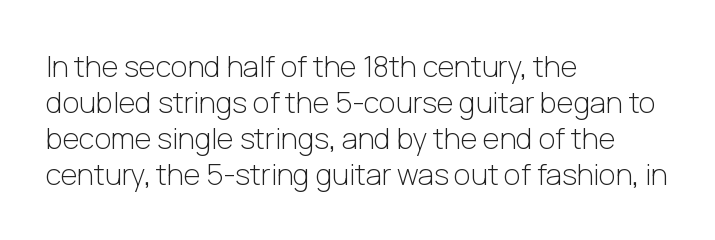
Q: Is the text bold? A: No.
Q: Is the text italic (slanted)? A: No, it is upright.
Q: Is the typeface a serif or a sans-serif typeface? A: Sans-serif.
Q: Is the text underlined? A: No.
Q: How is the paragraph aligned? A: Left-aligned.
Q: Is the spacing between letters normal or unusually wide? A: Normal.
Q: Width (condensed, normal, or wide)? A: Normal.
Q: Stroke contrast? A: Low.
Q: x-height? A: Medium.
Q: Monospaced? A: No.
